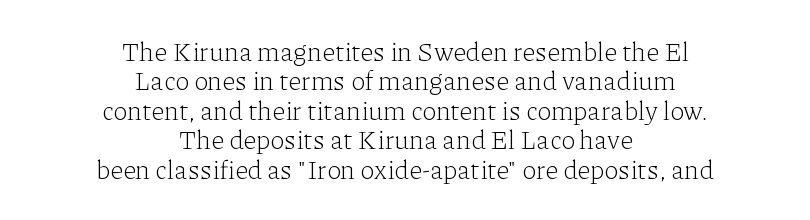
Clear beneath every line of the passage. Upright lettering throughout. Regarding leading, the lines here are crowded together. This sample uses plain, unmodified letter spacing.
